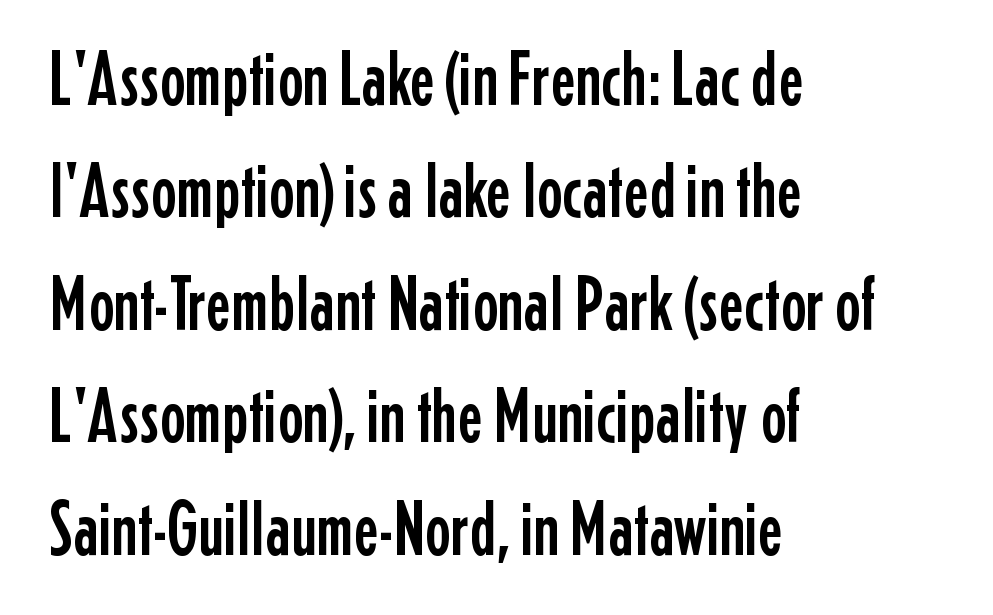
{"serif": "no", "italic": "no", "width": "condensed", "stroke_contrast": "low", "x_height": "medium", "monospaced": "no", "underline": "no", "align": "left", "line_spacing": "normal", "line_spacing_ratio": 1.46, "letter_spacing": "normal", "letter_spacing_em": 0.0, "glyph_px": 77}
